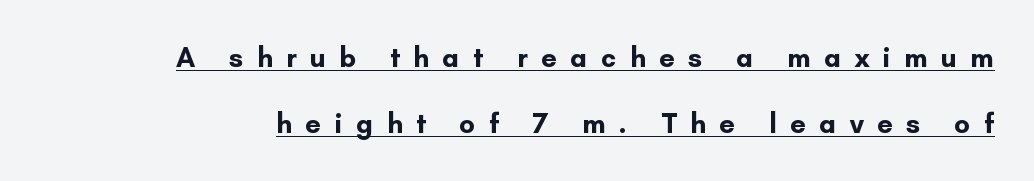
The image shows 28 px bold sans-serif type, upright; set loose line spacing (2.36x), unusually wide letter spacing (+0.48 em), underlined; low stroke contrast and a small x-height.
